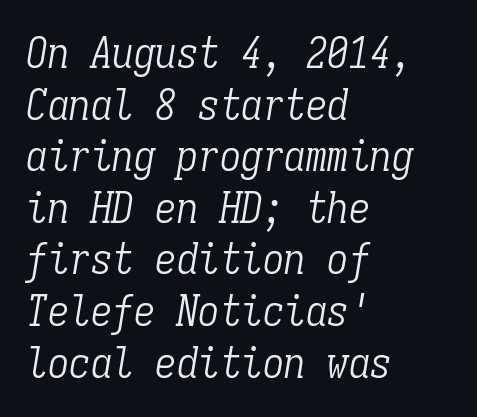
{"serif": "yes", "italic": "yes", "lean": "right", "slant_degrees": 9, "bold": "no", "weight": "light", "width": "condensed", "stroke_contrast": "low", "x_height": "medium", "monospaced": "yes", "underline": "no", "align": "left", "line_spacing_ratio": 1.2, "letter_spacing": "normal", "letter_spacing_em": 0.0, "glyph_px": 43}
